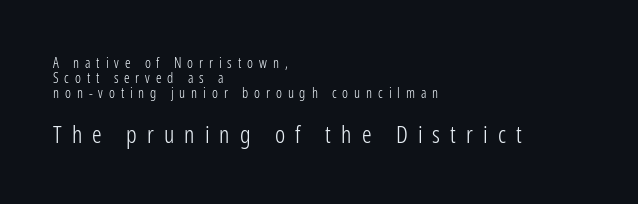
The image shows 24 px text type, upright; set left-aligned, tight line spacing (1.06x), unusually wide letter spacing (+0.42 em), not underlined; the second (bottom) block is 1.71x larger.
